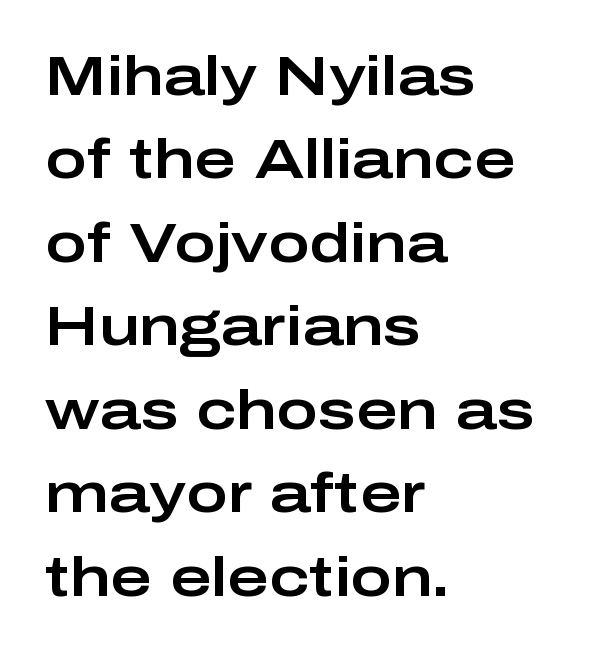
{"serif": "no", "italic": "no", "width": "wide", "stroke_contrast": "low", "x_height": "medium", "monospaced": "no", "underline": "no", "align": "left", "line_spacing": "normal", "line_spacing_ratio": 1.49, "letter_spacing": "normal", "letter_spacing_em": 0.0, "glyph_px": 56}
